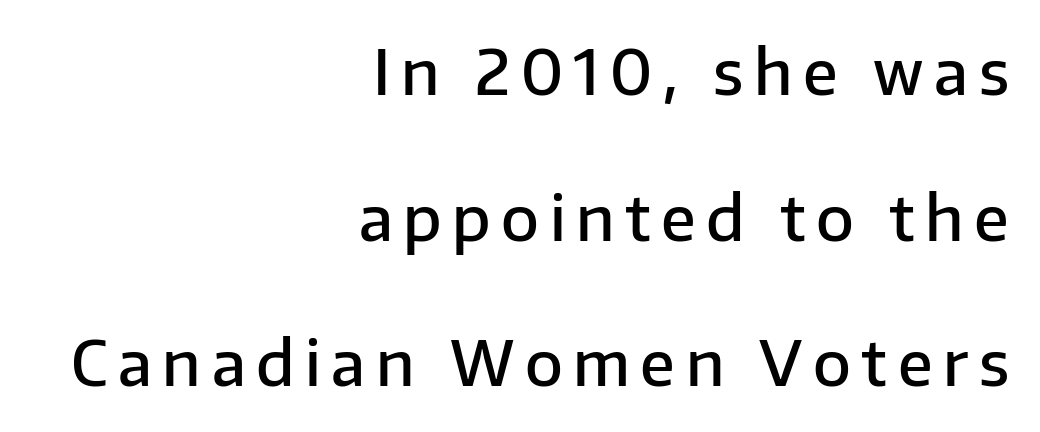
{"serif": "no", "italic": "no", "bold": "semi", "weight": "semibold", "width": "normal", "stroke_contrast": "low", "x_height": "medium", "monospaced": "no", "underline": "no", "align": "right", "line_spacing": "loose", "line_spacing_ratio": 2.35, "glyph_px": 62}
